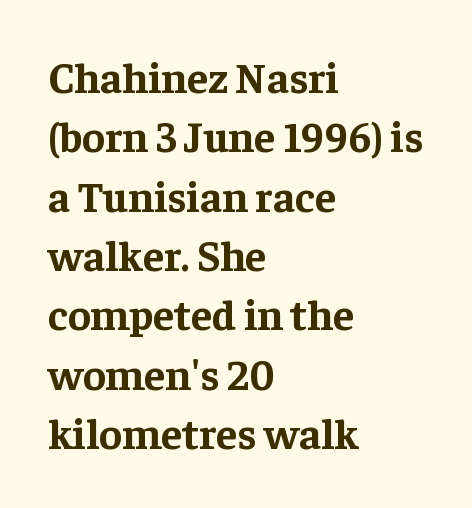
The image shows 43 px bold serif type, upright; set left-aligned, normal line spacing (1.38x), normal letter spacing, not underlined; low stroke contrast and a medium x-height.
